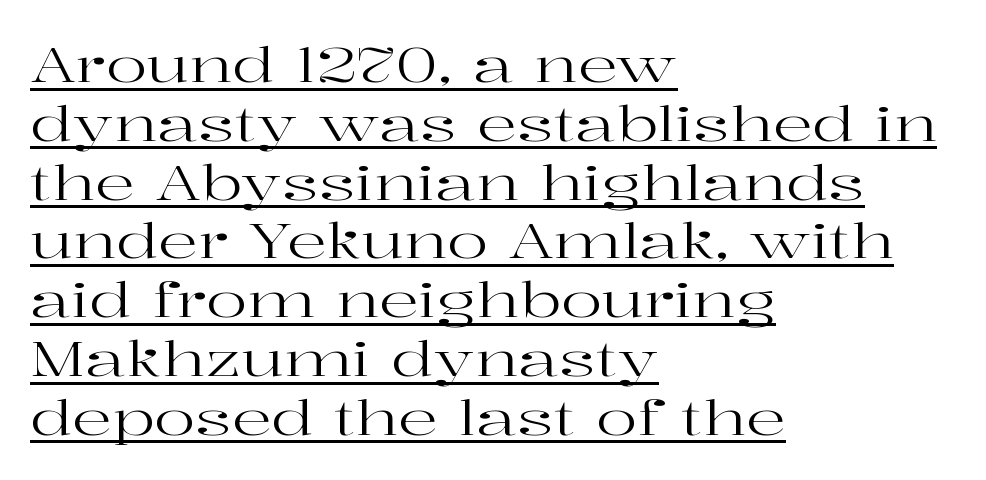
{"serif": "yes", "italic": "no", "bold": "no", "weight": "regular", "width": "wide", "stroke_contrast": "high", "x_height": "medium", "monospaced": "no", "underline": "yes", "align": "left", "line_spacing_ratio": 1.2, "letter_spacing": "normal", "letter_spacing_em": 0.0, "glyph_px": 49}
